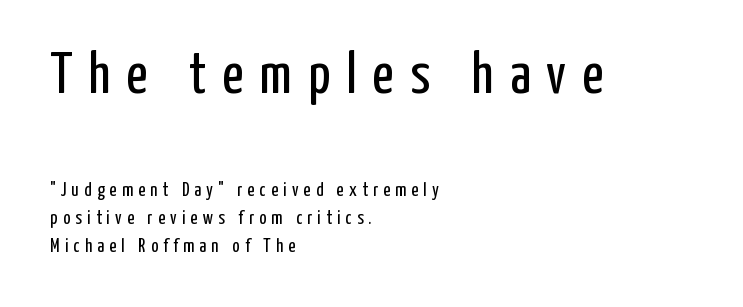
The image shows 58 px regular-weight, condensed sans-serif type, upright; set left-aligned, normal line spacing (1.48x), unusually wide letter spacing (+0.28 em), not underlined; the first (top) block is 3.05x larger; low stroke contrast and a medium x-height.
